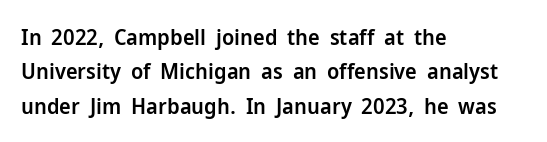
Q: Is the text bold? A: Semi-bold.
Q: Is the text italic (slanted)? A: No, it is upright.
Q: Is the text underlined? A: No.
Q: How is the paragraph aligned? A: Left-aligned.
Q: Is the spacing between letters normal or unusually wide? A: Normal.
Q: Is the spacing between lines tight, normal or loose? A: Normal.
